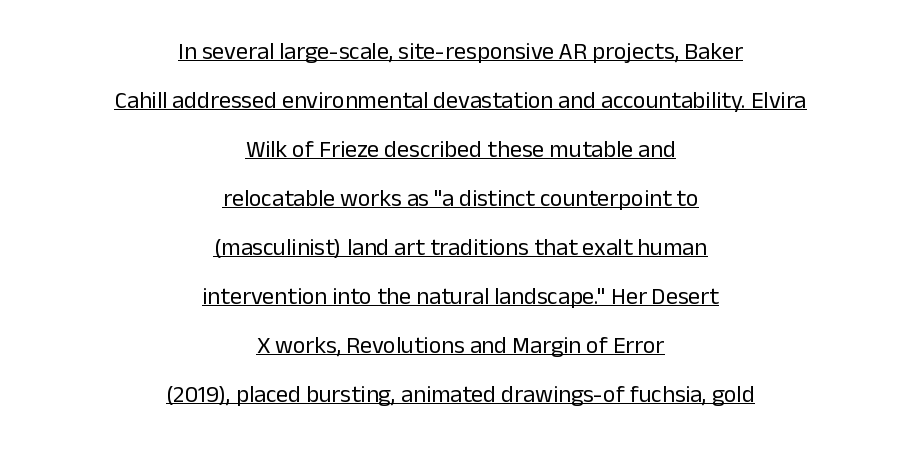
{"italic": "no", "bold": "no", "underline": "yes", "align": "center", "line_spacing": "loose", "line_spacing_ratio": 2.04, "letter_spacing": "normal", "letter_spacing_em": 0.0, "glyph_px": 24}
